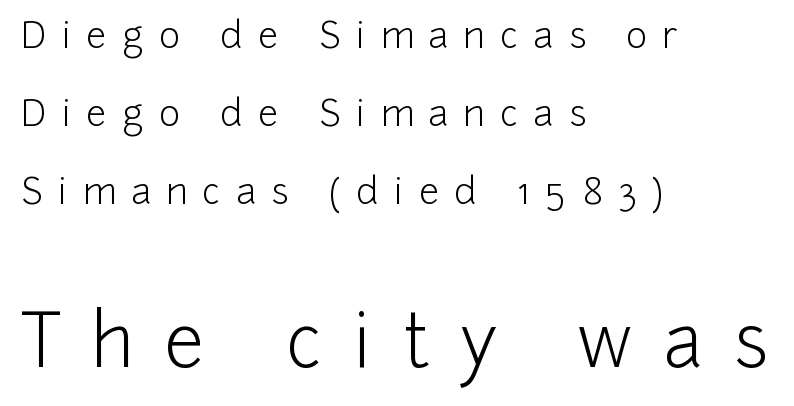
The typeface chosen for these lines omits serifs. Leading is clearly above the norm, producing a sparse column. Note the varied advance widths — an 'i' is clearly narrower than an 'm'. The lettering stays uniformly vertical, giving the passage a roman look. The ragged edge is on the right, which tells us the setting is flush left.
